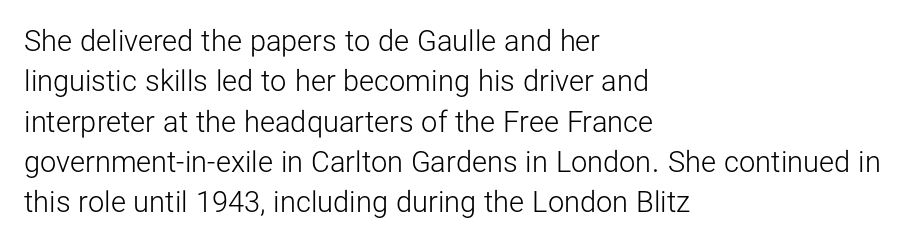
The font is comparable to plain body text, perhaps lighter. Tracking here is standard; glyphs follow each other at the usual distance. Nobody drew a line under any word here. Does the lettering tilt? It doesn't — this is upright. Notice how descenders clear the ascenders below comfortably — that's standard leading. Note the varied advance widths — an 'i' is clearly narrower than an 'm'.
